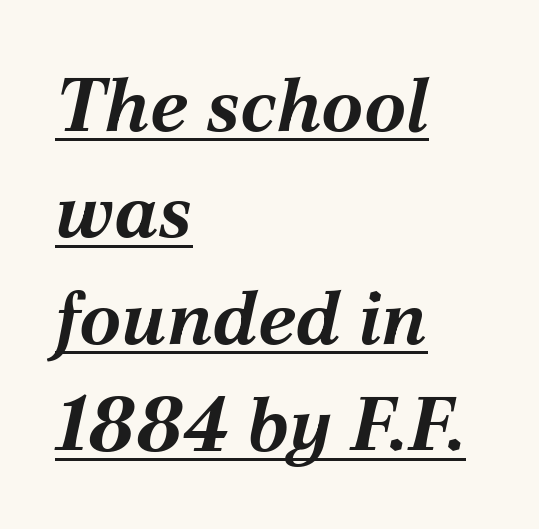
The image shows 76 px bold type, italic (leaning right); set left-aligned, normal line spacing (1.4x), normal letter spacing, underlined; medium stroke contrast and a medium x-height.
